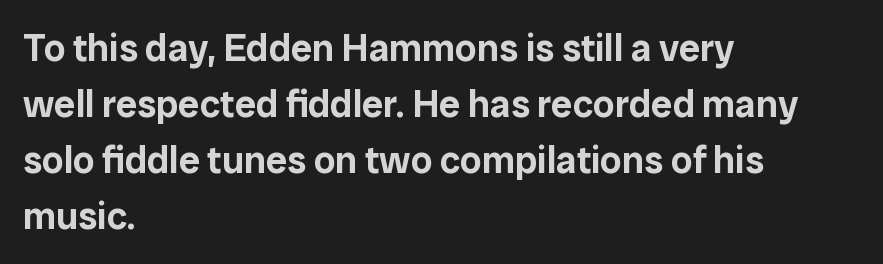
Q: Is the text italic (slanted)? A: No, it is upright.
Q: Is the typeface a serif or a sans-serif typeface? A: Sans-serif.
Q: Is the text underlined? A: No.
Q: How is the paragraph aligned? A: Left-aligned.
Q: Is the spacing between letters normal or unusually wide? A: Normal.
Q: Is the spacing between lines tight, normal or loose? A: Normal.
Q: Width (condensed, normal, or wide)? A: Normal.
Q: Stroke contrast? A: Low.
Q: x-height? A: Medium.
Q: Monospaced? A: No.
